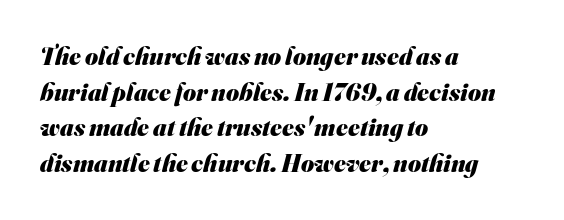
The image shows 25 px bold type; set left-aligned, normal line spacing (1.43x), normal letter spacing, not underlined.
